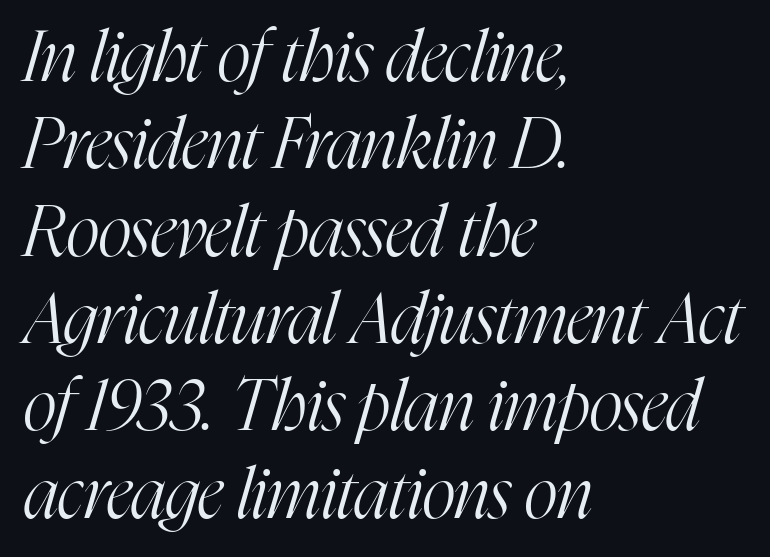
The image shows 71 px light, condensed serif type, italic (leaning right); set left-aligned, line spacing 1.23x, normal letter spacing, not underlined; high stroke contrast and a medium x-height.
